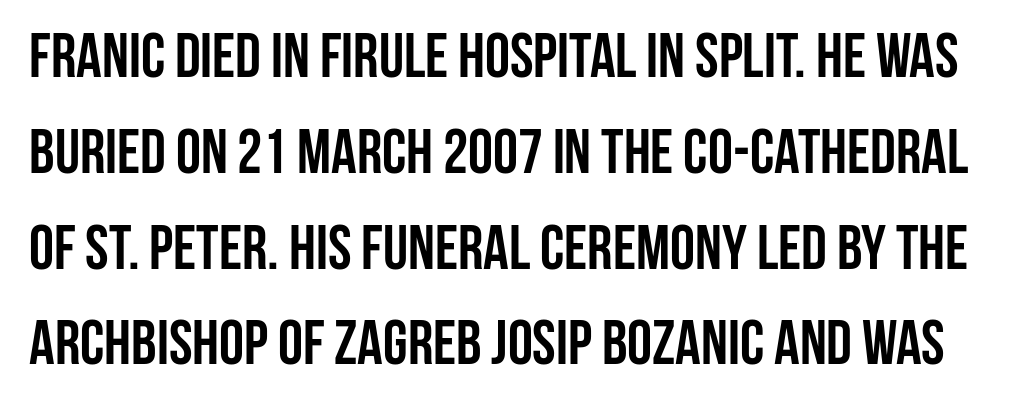
Regarding leading, the lines here are spaced in the standard way. In terms of weight, the rendering is a true, heavy bold. You could call the tracking neutral — neither tight nor loose. Tall strokes in this sample are plumb rather than angled. Descenders are the only things crossing below the line.
